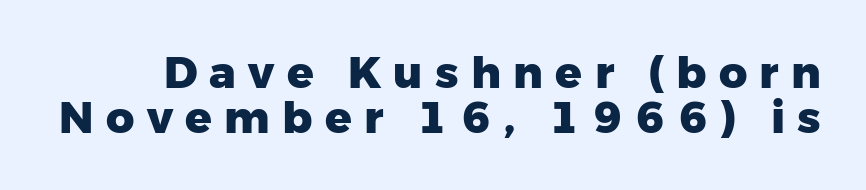
The image shows 44 px heavy sans-serif type, upright; set tight line spacing (1.02x), unusually wide letter spacing (+0.28 em), not underlined; low stroke contrast and a medium x-height.
